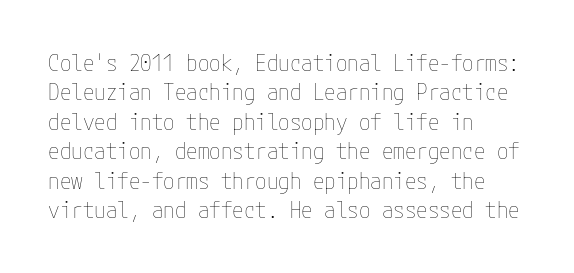
{"italic": "no", "bold": "no", "underline": "no", "align": "left", "line_spacing": "normal", "line_spacing_ratio": 1.28, "letter_spacing": "normal", "letter_spacing_em": 0.0, "glyph_px": 23}
